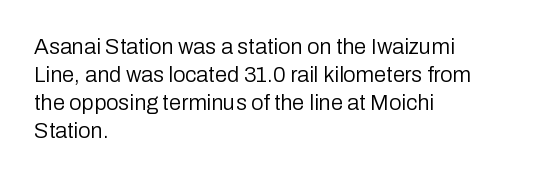
The image shows 22 px text type, upright; set left-aligned, normal line spacing (1.27x), normal letter spacing, not underlined.
